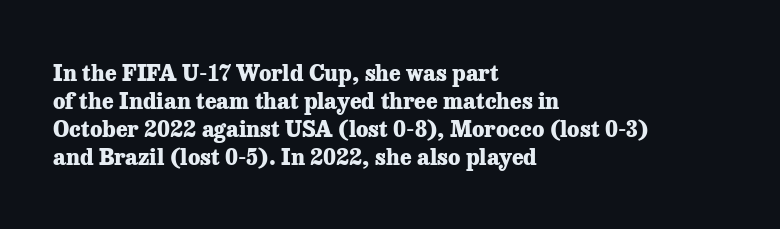
The passage is arranged the way most books set body copy — flush left. No word sits above an underline. Nobody touched the tracking dial on this one. Stroke thickness is high; the sample reads as a true bold.
